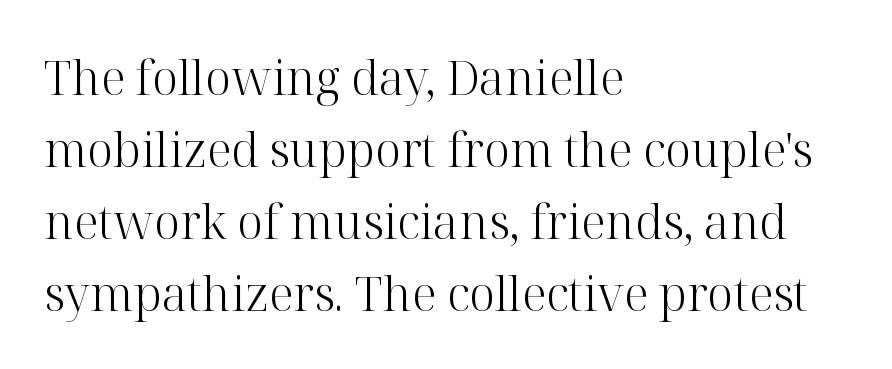
{"serif": "yes", "italic": "no", "bold": "no", "weight": "light", "width": "normal", "stroke_contrast": "high", "x_height": "medium", "monospaced": "no", "underline": "no", "align": "left", "line_spacing": "normal", "line_spacing_ratio": 1.53, "letter_spacing": "normal", "letter_spacing_em": 0.0, "glyph_px": 47}
